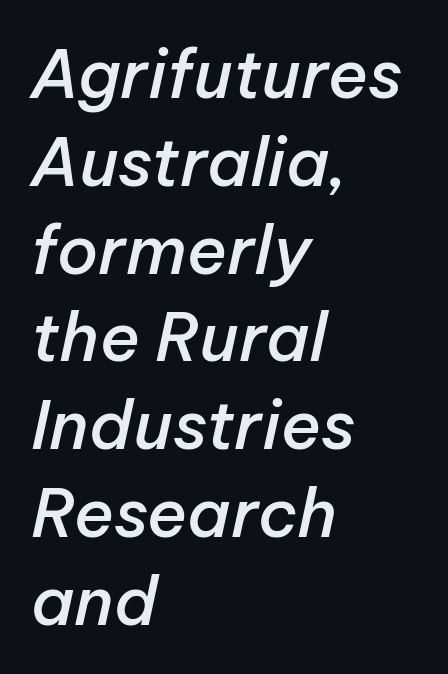
Q: Is the text bold? A: Semi-bold.
Q: Is the text italic (slanted)? A: Yes, it leans right by about 12 degrees.
Q: Is the text underlined? A: No.
Q: How is the paragraph aligned? A: Left-aligned.
Q: Is the spacing between letters normal or unusually wide? A: Normal.
Q: Is the spacing between lines tight, normal or loose? A: Normal.
Q: Width (condensed, normal, or wide)? A: Normal.
Q: Stroke contrast? A: Low.
Q: x-height? A: Medium.
Q: Monospaced? A: No.
